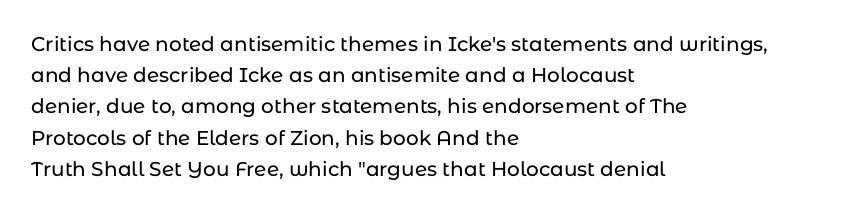
You could call the tracking neutral — neither tight nor loose. No italicization has been applied; the sample stays upright. Just letters on the line, the space beneath them empty. Compared with typical paragraphs, the rows here are spaced about the same.
